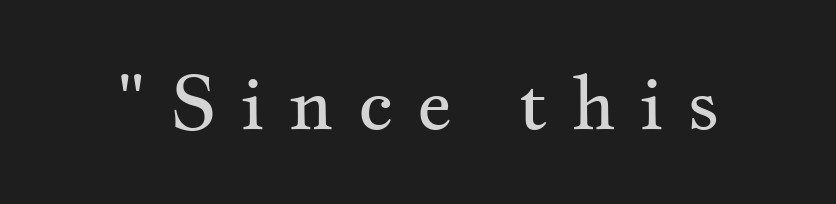
Q: Is the text bold? A: No.
Q: Is the text italic (slanted)? A: No, it is upright.
Q: Is the typeface a serif or a sans-serif typeface? A: Serif.
Q: Is the text underlined? A: No.
Q: Is the spacing between letters normal or unusually wide? A: Unusually wide.
Q: Width (condensed, normal, or wide)? A: Wide.
Q: Stroke contrast? A: Medium.
Q: x-height? A: Small.
Q: Monospaced? A: No.
